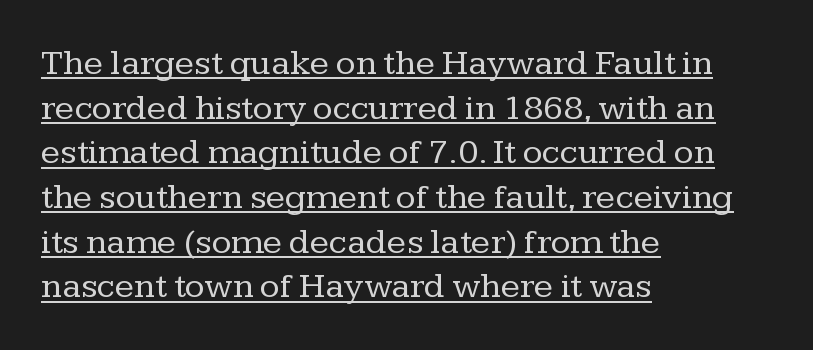
The passage shown is typeset with a serif family. Nothing heavy about these letters — not bold at all. The letters advance in unequal steps, a hallmark of proportional type. Students, note that the glyphs here touch the page at normal intervals. Notice how a bar underscores the lettering throughout.
